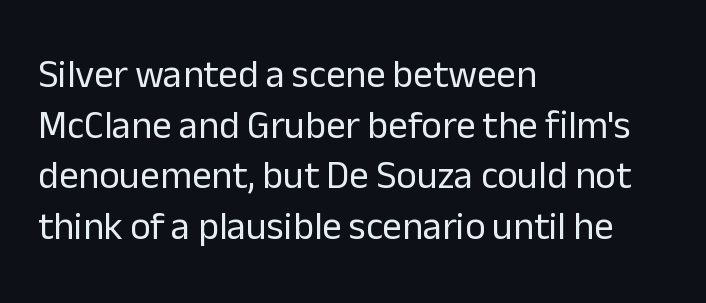
{"serif": "no", "italic": "no", "bold": "no", "weight": "regular", "width": "normal", "stroke_contrast": "low", "x_height": "medium", "monospaced": "no", "underline": "no", "align": "left", "line_spacing": "normal", "line_spacing_ratio": 1.3, "letter_spacing": "normal", "letter_spacing_em": 0.0, "glyph_px": 39}
